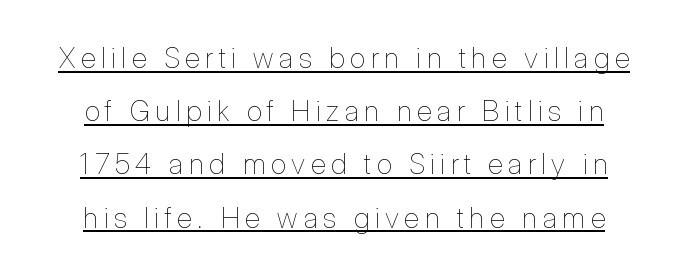
{"italic": "no", "bold": "no", "weight": "thin", "width": "condensed", "stroke_contrast": "low", "x_height": "medium", "monospaced": "no", "underline": "yes", "line_spacing": "loose", "line_spacing_ratio": 1.9, "letter_spacing": "wide", "letter_spacing_em": 0.21, "glyph_px": 28}
